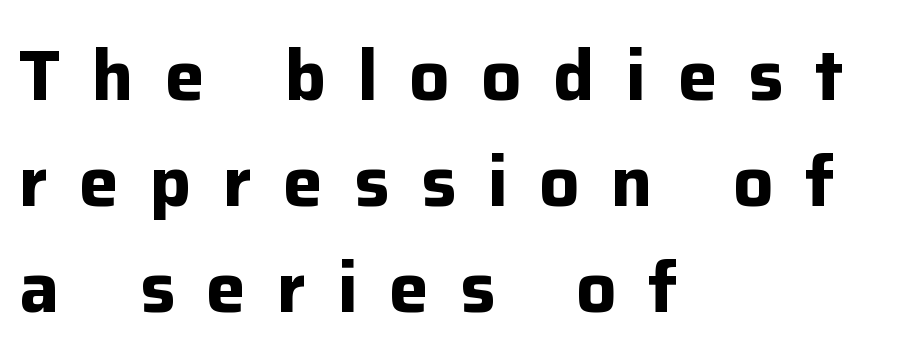
The image shows 71 px bold sans-serif type, upright; set left-aligned, normal line spacing (1.49x), unusually wide letter spacing (+0.44 em), not underlined; low stroke contrast and a medium x-height.
